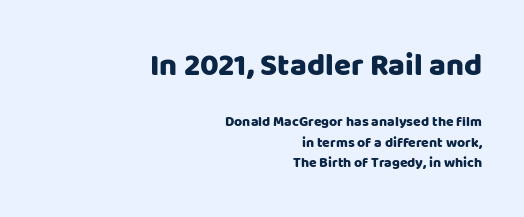
Successive baselines arrive at the customary interval. A typesetter would call this proportional, since set widths differ per character. A roman cut, with each character standing at attention. Each row of text sits above clean, open space. Font category for this specimen: sans-serif.
